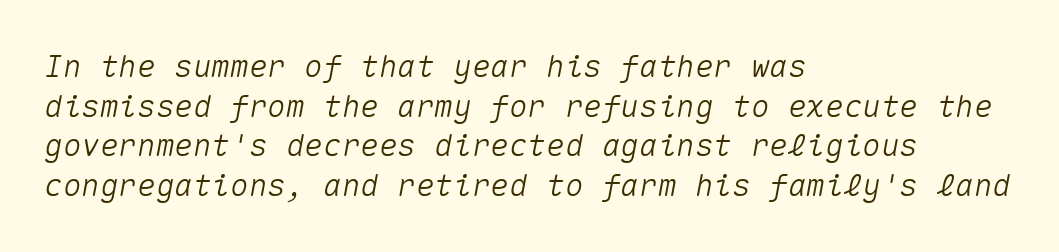
{"italic": "yes", "lean": "right", "slant_degrees": 10, "width": "normal", "stroke_contrast": "medium", "x_height": "medium", "monospaced": "yes", "underline": "no", "align": "left", "line_spacing": "normal", "line_spacing_ratio": 1.28, "letter_spacing": "normal", "letter_spacing_em": 0.0, "glyph_px": 31}
